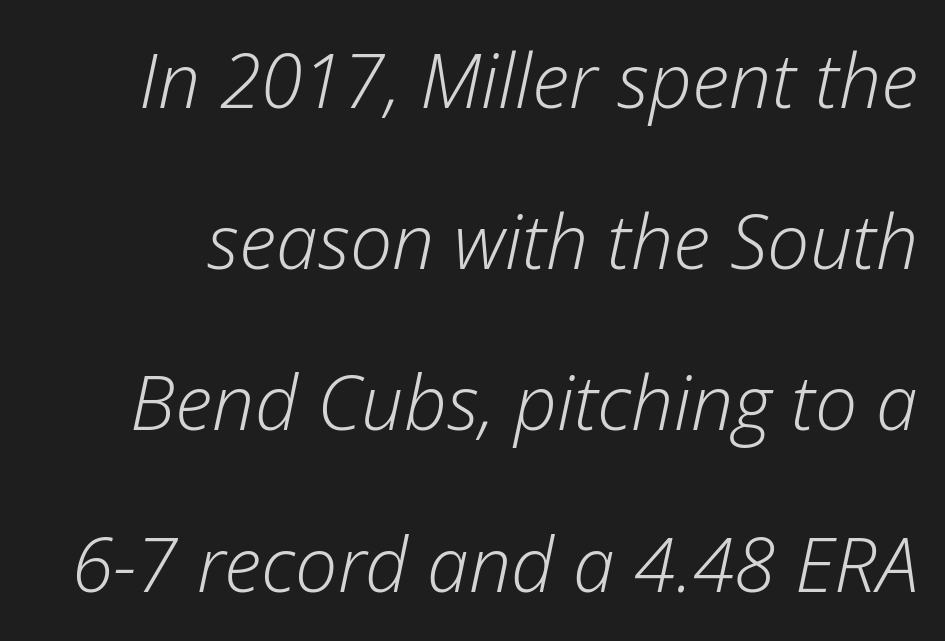
Letters rest on an invisible, unmarked baseline. The typography opts for an oblique posture over an upright one. The passage shown is not bold in any degree. Characters follow at the spacing the type designer built in. You could not count columns in this text — the font is proportionally spaced. The space between consecutive lines is lavish.
